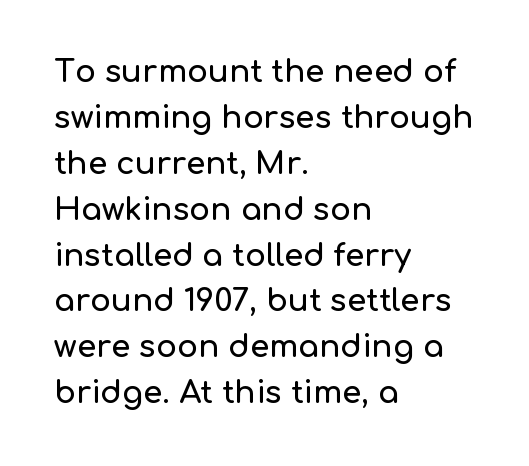
Vertical spacing — default. A roman cut, with each character standing at attention. A bare baseline throughout the passage. Compared with a centered layout, this one pins lines to the left instead.
